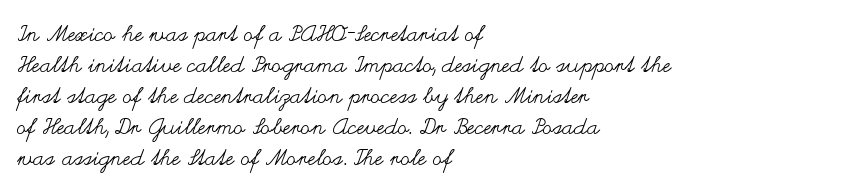
Q: Is the text bold? A: No.
Q: Is the text italic (slanted)? A: Yes.
Q: Is the text underlined? A: No.
Q: How is the paragraph aligned? A: Left-aligned.
Q: Is the spacing between letters normal or unusually wide? A: Normal.
Q: Is the spacing between lines tight, normal or loose? A: Normal.
